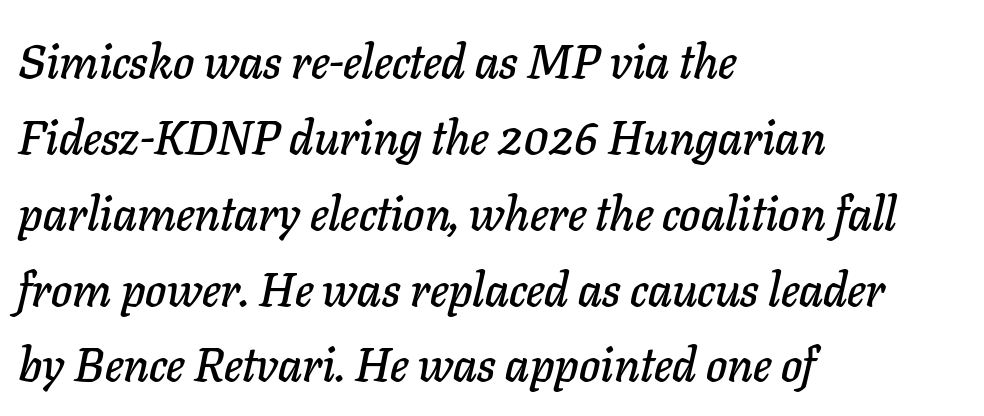
The image shows 48 px text type, italic (leaning right); set left-aligned, normal line spacing (1.58x), normal letter spacing, not underlined; low stroke contrast and a medium x-height.
